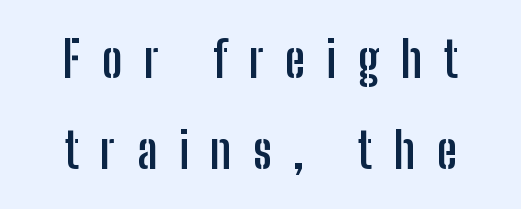
The image shows 49 px semibold, condensed sans-serif type, upright; set line spacing 1.85x, unusually wide letter spacing (+0.44 em), not underlined; low stroke contrast and a medium x-height.
